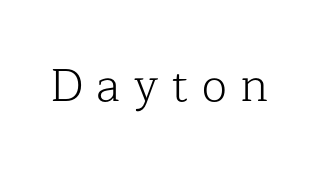
Q: Is the text bold? A: No.
Q: Is the text italic (slanted)? A: No, it is upright.
Q: Is the typeface a serif or a sans-serif typeface? A: Serif.
Q: Is the text underlined? A: No.
Q: Is the spacing between letters normal or unusually wide? A: Unusually wide.
Q: Width (condensed, normal, or wide)? A: Normal.
Q: Stroke contrast? A: Low.
Q: x-height? A: Medium.
Q: Monospaced? A: No.
